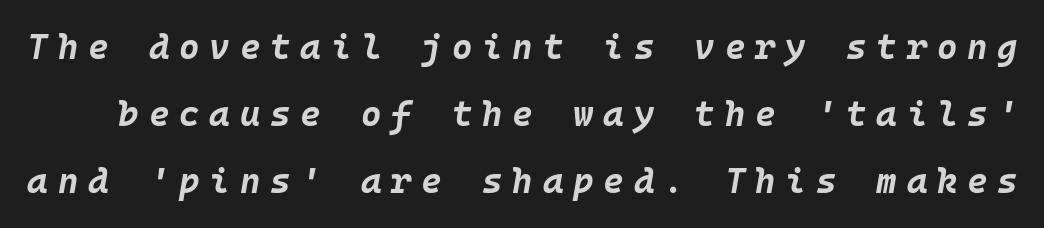
{"italic": "yes", "lean": "right", "slant_degrees": 10, "bold": "yes", "weight": "bold", "width": "normal", "stroke_contrast": "low", "x_height": "large", "monospaced": "yes", "underline": "no", "line_spacing": "loose", "line_spacing_ratio": 1.91, "letter_spacing": "wide", "letter_spacing_em": 0.28, "glyph_px": 35}
